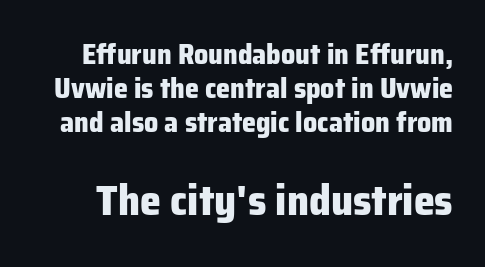
Q: Is the text bold? A: Yes.
Q: Is the text italic (slanted)? A: No, it is upright.
Q: Is the typeface a serif or a sans-serif typeface? A: Sans-serif.
Q: Is the text underlined? A: No.
Q: Is the spacing between letters normal or unusually wide? A: Normal.
Q: Which block of text is set in a larger size, the first (top) or the second (bottom)? A: The second (bottom) one.
Q: Width (condensed, normal, or wide)? A: Normal.
Q: Stroke contrast? A: Low.
Q: x-height? A: Medium.
Q: Monospaced? A: No.
